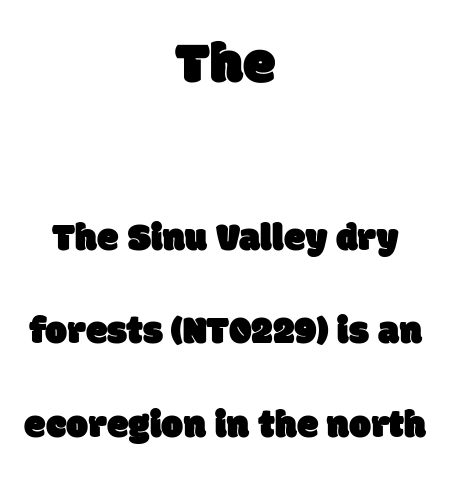
{"serif": "no", "width": "normal", "stroke_contrast": "low", "x_height": "large", "monospaced": "no", "underline": "no", "align": "center", "line_spacing": "loose", "line_spacing_ratio": 2.39, "letter_spacing": "normal", "letter_spacing_em": 0.0, "larger_block": "first", "size_ratio": 1.51, "glyph_px": 59}
